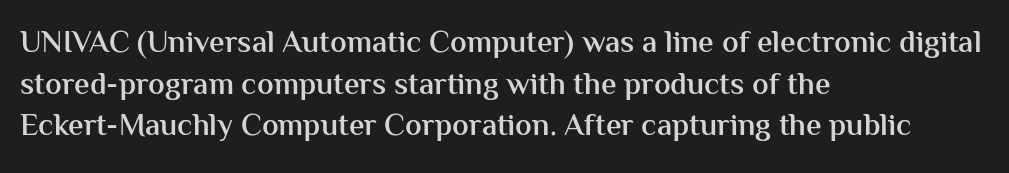
Note: no serifs on the glyphs. This rendering leaves character spacing at its baseline value. The lettering stays uniformly vertical, giving the passage a roman look. Slightly chunky letters — semibold, I'd say, not full bold.
